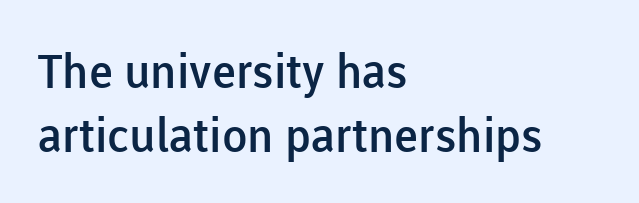
Q: Is the text bold? A: Semi-bold.
Q: Is the text italic (slanted)? A: No, it is upright.
Q: Is the typeface a serif or a sans-serif typeface? A: Sans-serif.
Q: Is the text underlined? A: No.
Q: How is the paragraph aligned? A: Left-aligned.
Q: Is the spacing between letters normal or unusually wide? A: Normal.
Q: Is the spacing between lines tight, normal or loose? A: Normal.
Q: Width (condensed, normal, or wide)? A: Normal.
Q: Stroke contrast? A: Low.
Q: x-height? A: Medium.
Q: Monospaced? A: No.
